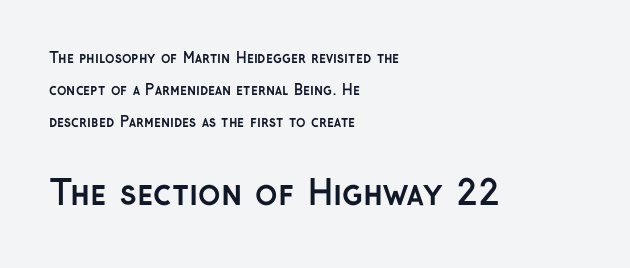
{"serif": "no", "italic": "no", "bold": "yes", "weight": "semibold", "width": "normal", "stroke_contrast": "low", "x_height": "medium", "monospaced": "no", "underline": "no", "align": "left", "line_spacing": "loose", "line_spacing_ratio": 2.29, "letter_spacing": "normal", "letter_spacing_em": 0.0, "larger_block": "second", "size_ratio": 2.36, "glyph_px": 33}
